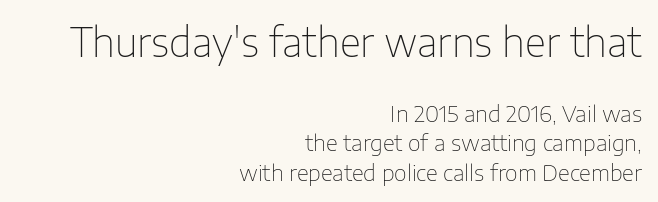
The image shows 39 px thin sans-serif type, upright; set right-aligned, normal line spacing (1.33x), normal letter spacing, not underlined; the first (top) block is 1.77x larger; low stroke contrast and a medium x-height.
